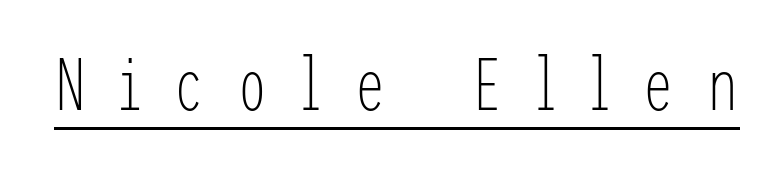
The rendering uses the underline text-decoration. The glyphs in this specimen are sans serif. Is there any slant? The stems are plumb. The rendering inserts visible extra space after every character. Letters have the restrained weight of plain body copy at most.
